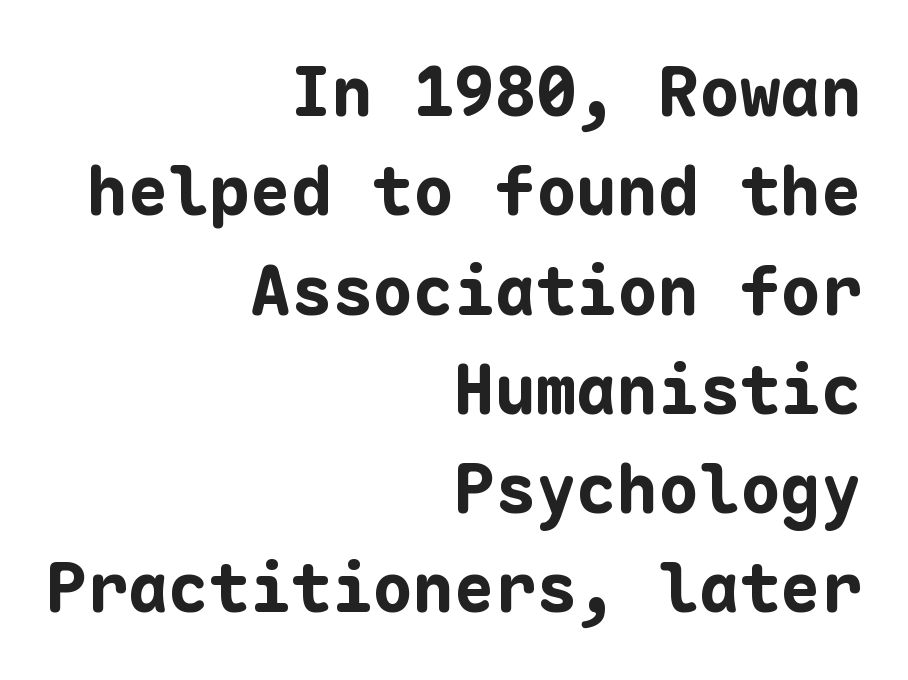
Q: Is the text bold? A: Yes.
Q: Is the text italic (slanted)? A: No, it is upright.
Q: Is the typeface a serif or a sans-serif typeface? A: Sans-serif.
Q: Is the text underlined? A: No.
Q: How is the paragraph aligned? A: Right-aligned.
Q: Is the spacing between letters normal or unusually wide? A: Normal.
Q: Is the spacing between lines tight, normal or loose? A: Normal.
Q: Width (condensed, normal, or wide)? A: Normal.
Q: Stroke contrast? A: Low.
Q: x-height? A: Medium.
Q: Monospaced? A: Yes.
